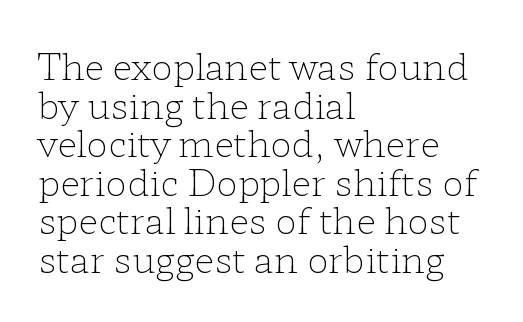
{"serif": "yes", "italic": "no", "bold": "no", "weight": "light", "width": "wide", "stroke_contrast": "low", "x_height": "medium", "monospaced": "no", "underline": "no", "align": "left", "line_spacing": "tight", "line_spacing_ratio": 1.07, "letter_spacing": "normal", "letter_spacing_em": 0.0, "glyph_px": 36}
